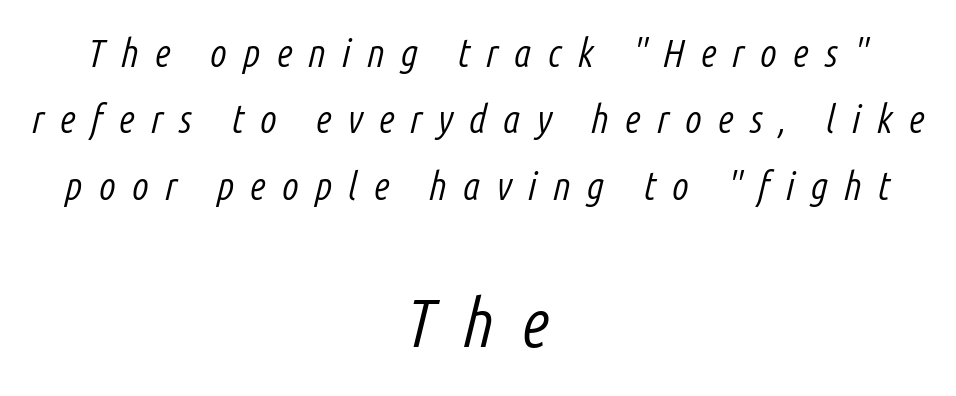
Q: Is the text bold? A: No.
Q: Is the text italic (slanted)? A: Yes, it leans right by about 14 degrees.
Q: Is the text underlined? A: No.
Q: How is the paragraph aligned? A: Centered.
Q: Is the spacing between letters normal or unusually wide? A: Unusually wide.
Q: Is the spacing between lines tight, normal or loose? A: Normal.
Q: Which block of text is set in a larger size, the first (top) or the second (bottom)? A: The second (bottom) one.
Q: Width (condensed, normal, or wide)? A: Condensed.
Q: Stroke contrast? A: Low.
Q: x-height? A: Medium.
Q: Monospaced? A: No.
